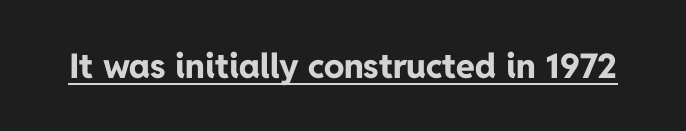
The image shows 34 px bold sans-serif type, upright; set normal letter spacing, underlined; low stroke contrast and a medium x-height.
